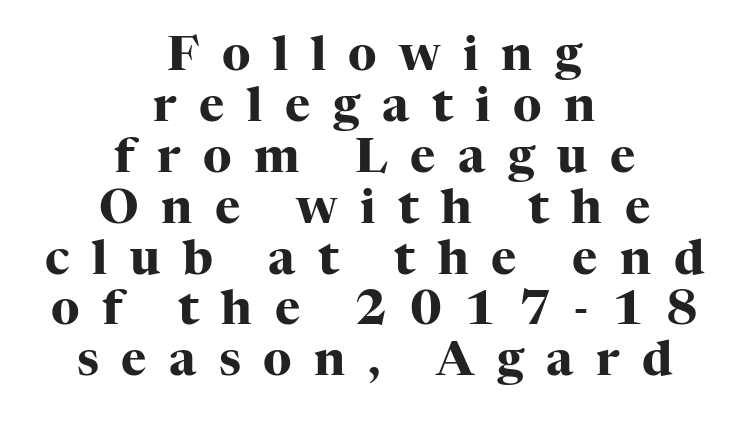
Q: Is the text bold? A: Yes.
Q: Is the text italic (slanted)? A: No, it is upright.
Q: Is the typeface a serif or a sans-serif typeface? A: Serif.
Q: Is the text underlined? A: No.
Q: How is the paragraph aligned? A: Centered.
Q: Is the spacing between letters normal or unusually wide? A: Unusually wide.
Q: Is the spacing between lines tight, normal or loose? A: Tight.
Q: Width (condensed, normal, or wide)? A: Normal.
Q: Stroke contrast? A: High.
Q: x-height? A: Medium.
Q: Monospaced? A: No.
